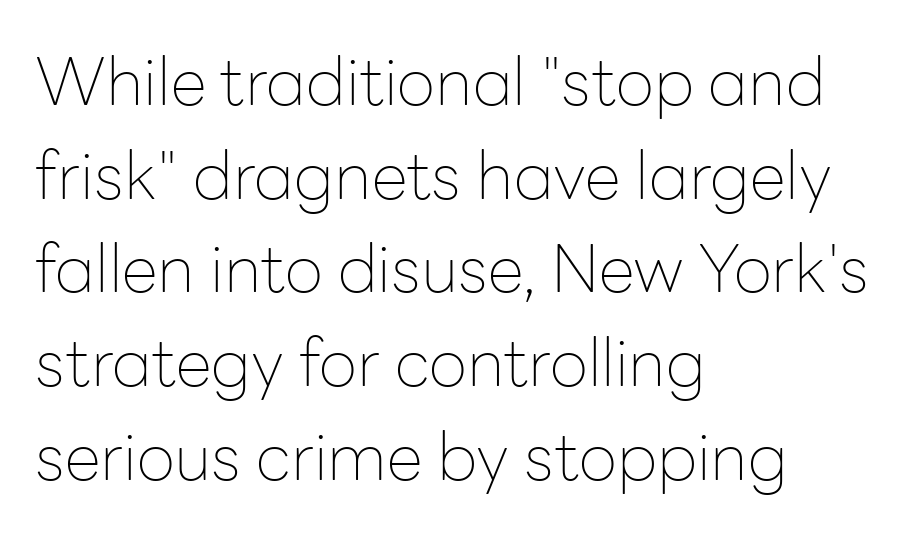
The image shows 66 px thin sans-serif type, upright; set left-aligned, normal line spacing (1.42x), normal letter spacing, not underlined; low stroke contrast and a medium x-height.
